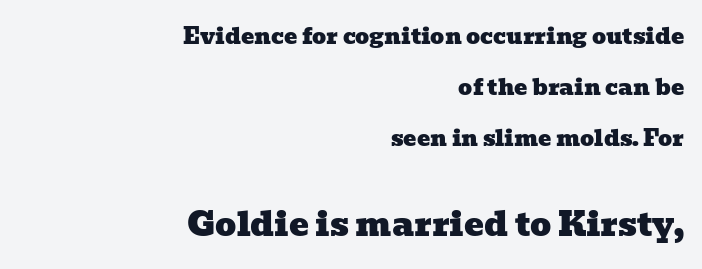
The image shows 33 px wide serif type; set right-aligned, loose line spacing (2.31x), normal letter spacing, not underlined; the second (bottom) block is 1.5x larger; low stroke contrast and a medium x-height.
